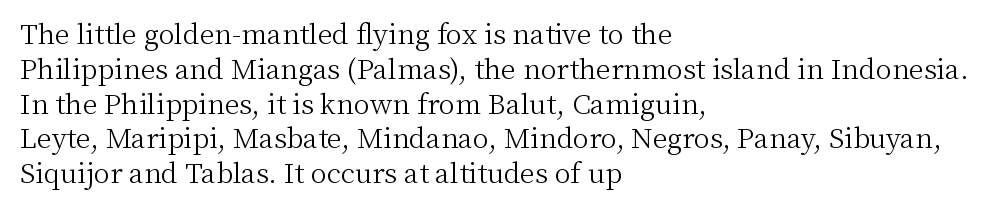
Q: Is the text bold? A: No.
Q: Is the text italic (slanted)? A: No, it is upright.
Q: Is the text underlined? A: No.
Q: How is the paragraph aligned? A: Left-aligned.
Q: Is the spacing between letters normal or unusually wide? A: Normal.
Q: Is the spacing between lines tight, normal or loose? A: Normal.
